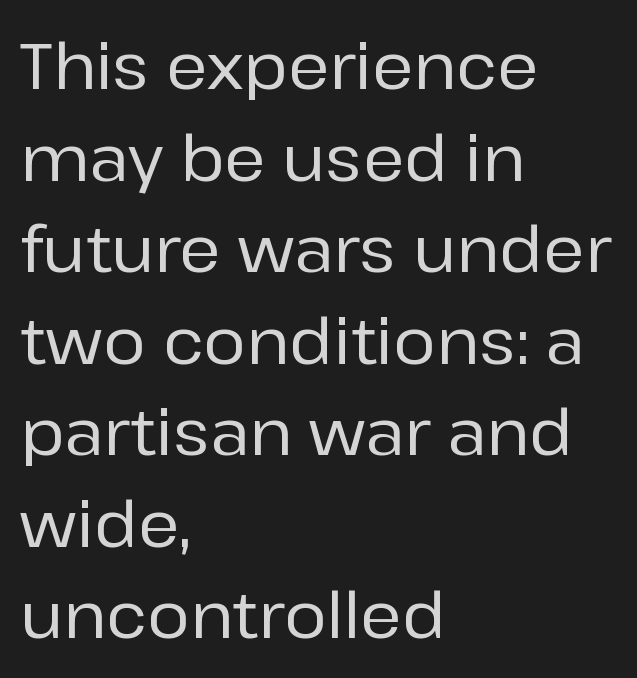
The image shows 64 px sans-serif type, upright; set left-aligned, normal line spacing (1.43x), normal letter spacing, not underlined; low stroke contrast and a medium x-height.
